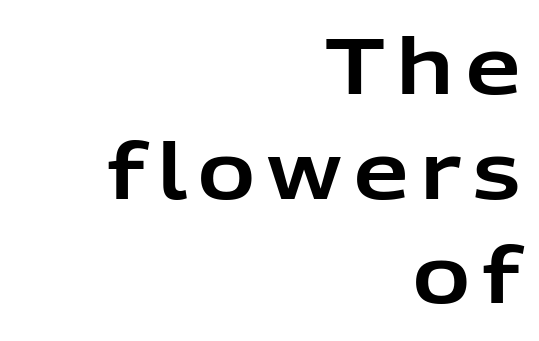
{"serif": "no", "italic": "no", "width": "normal", "stroke_contrast": "low", "x_height": "medium", "monospaced": "no", "underline": "no", "align": "right", "line_spacing": "normal", "line_spacing_ratio": 1.36, "glyph_px": 77}
